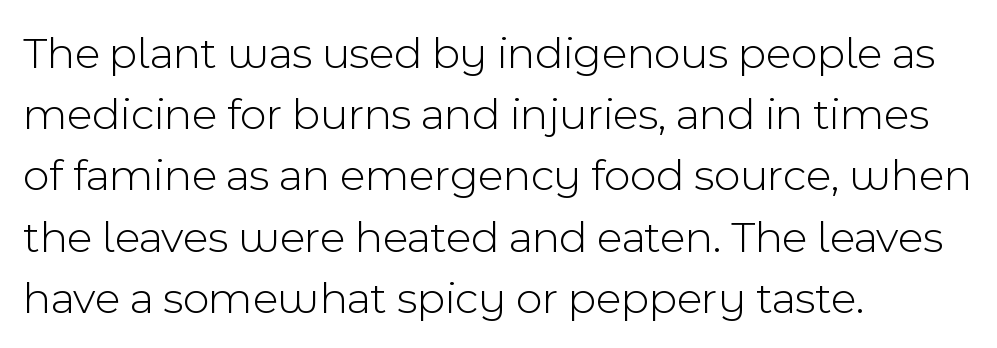
Q: Is the text bold? A: No.
Q: Is the text italic (slanted)? A: No, it is upright.
Q: Is the typeface a serif or a sans-serif typeface? A: Sans-serif.
Q: Is the text underlined? A: No.
Q: How is the paragraph aligned? A: Left-aligned.
Q: Is the spacing between letters normal or unusually wide? A: Normal.
Q: Is the spacing between lines tight, normal or loose? A: Normal.
Q: Width (condensed, normal, or wide)? A: Normal.
Q: x-height? A: Medium.
Q: Monospaced? A: No.
